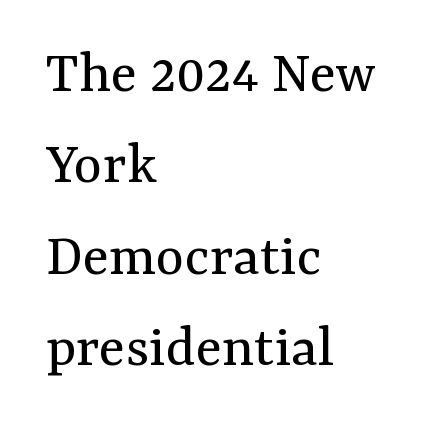
Q: Is the text bold? A: No.
Q: Is the text italic (slanted)? A: No, it is upright.
Q: Is the typeface a serif or a sans-serif typeface? A: Serif.
Q: Is the text underlined? A: No.
Q: How is the paragraph aligned? A: Left-aligned.
Q: Is the spacing between letters normal or unusually wide? A: Normal.
Q: Is the spacing between lines tight, normal or loose? A: Normal.
Q: Width (condensed, normal, or wide)? A: Normal.
Q: Stroke contrast? A: Medium.
Q: x-height? A: Medium.
Q: Monospaced? A: No.
